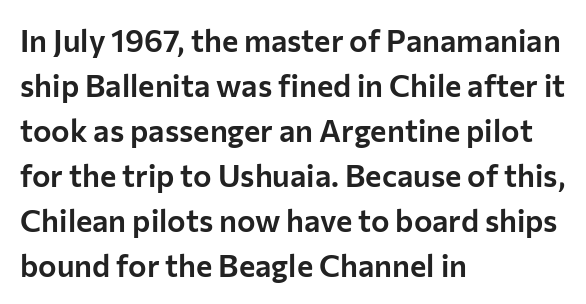
Q: Is the text italic (slanted)? A: No, it is upright.
Q: Is the typeface a serif or a sans-serif typeface? A: Sans-serif.
Q: Is the text underlined? A: No.
Q: How is the paragraph aligned? A: Left-aligned.
Q: Is the spacing between letters normal or unusually wide? A: Normal.
Q: Is the spacing between lines tight, normal or loose? A: Normal.
Q: Width (condensed, normal, or wide)? A: Normal.
Q: Stroke contrast? A: Low.
Q: x-height? A: Medium.
Q: Monospaced? A: No.
